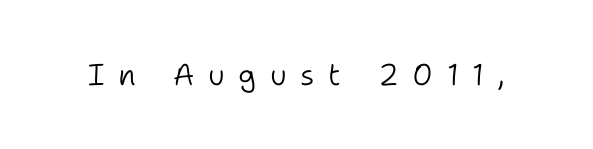
Q: Is the text bold? A: No.
Q: Is the text italic (slanted)? A: No, it is upright.
Q: Is the typeface a serif or a sans-serif typeface? A: Sans-serif.
Q: Is the text underlined? A: No.
Q: Is the spacing between letters normal or unusually wide? A: Unusually wide.
Q: Width (condensed, normal, or wide)? A: Normal.
Q: Stroke contrast? A: Low.
Q: x-height? A: Medium.
Q: Monospaced? A: No.
